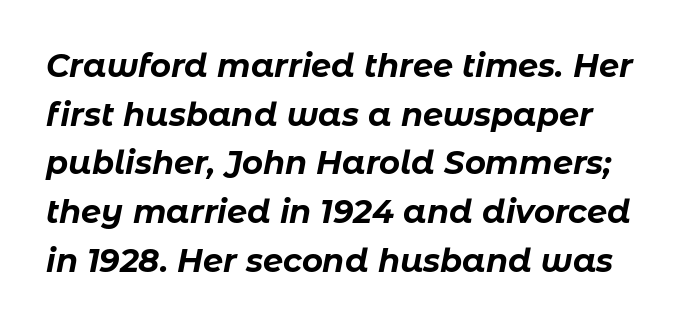
The image shows 32 px bold type, italic (leaning right); set normal line spacing (1.52x), normal letter spacing, not underlined; low stroke contrast and a medium x-height.
